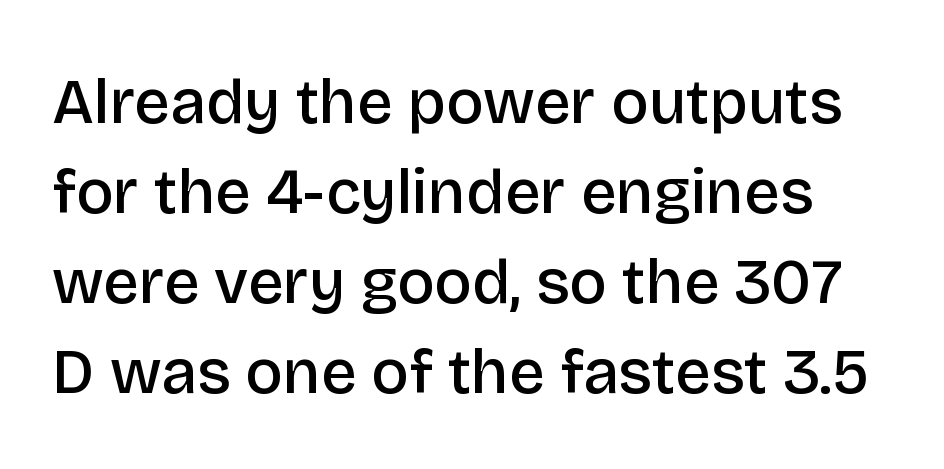
Q: Is the text bold? A: Semi-bold.
Q: Is the text italic (slanted)? A: No, it is upright.
Q: Is the typeface a serif or a sans-serif typeface? A: Sans-serif.
Q: Is the text underlined? A: No.
Q: Is the spacing between letters normal or unusually wide? A: Normal.
Q: Is the spacing between lines tight, normal or loose? A: Normal.
Q: Width (condensed, normal, or wide)? A: Normal.
Q: Stroke contrast? A: Low.
Q: x-height? A: Large.
Q: Monospaced? A: No.
